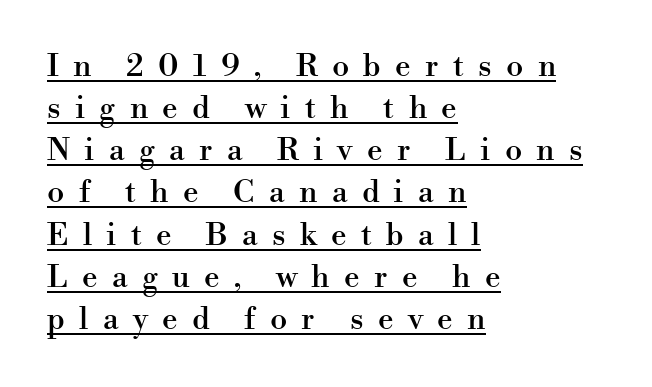
Q: Is the text italic (slanted)? A: No, it is upright.
Q: Is the typeface a serif or a sans-serif typeface? A: Serif.
Q: Is the text underlined? A: Yes.
Q: How is the paragraph aligned? A: Left-aligned.
Q: Is the spacing between letters normal or unusually wide? A: Unusually wide.
Q: Is the spacing between lines tight, normal or loose? A: Normal.
Q: Width (condensed, normal, or wide)? A: Normal.
Q: Stroke contrast? A: High.
Q: x-height? A: Small.
Q: Monospaced? A: No.
